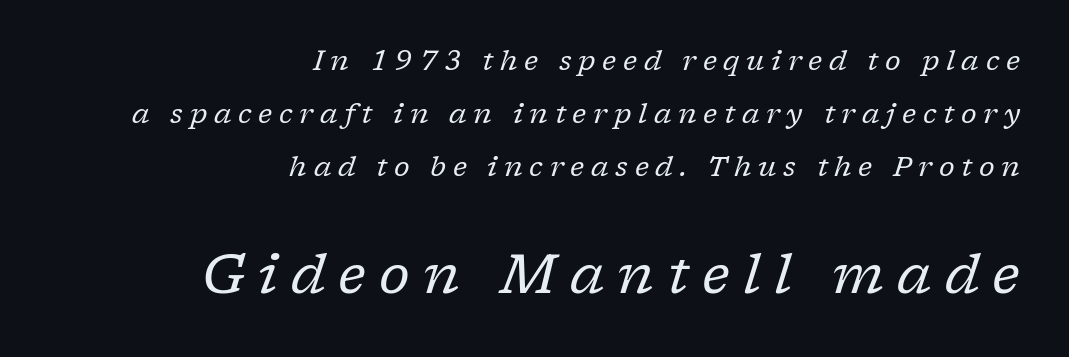
The space directly below the letters is spotless. Look at the tracking — it's clearly loosened, letters drifting apart. Ink coverage per letter is moderate at most. The text block is weighted toward the right margin, trailing off unevenly leftward.
